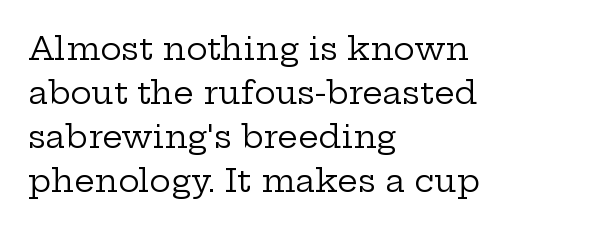
{"serif": "yes", "italic": "no", "bold": "no", "weight": "regular", "width": "wide", "stroke_contrast": "low", "x_height": "medium", "monospaced": "no", "underline": "no", "align": "left", "line_spacing": "normal", "line_spacing_ratio": 1.37, "letter_spacing": "normal", "letter_spacing_em": 0.0, "glyph_px": 32}
